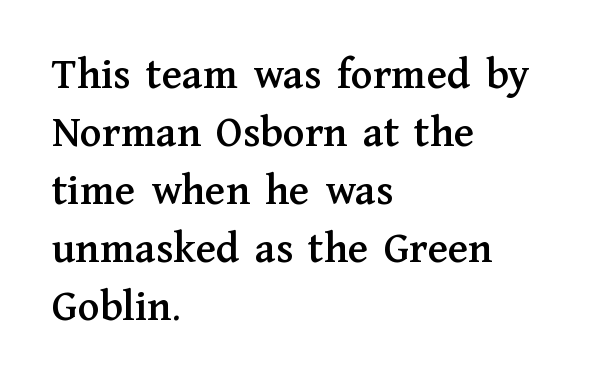
{"serif": "yes", "italic": "no", "width": "normal", "stroke_contrast": "medium", "x_height": "medium", "monospaced": "no", "underline": "no", "align": "left", "line_spacing": "normal", "line_spacing_ratio": 1.29, "letter_spacing": "normal", "letter_spacing_em": 0.0, "glyph_px": 45}
